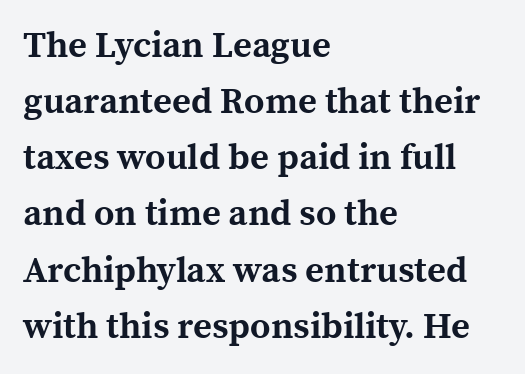
Honestly, there is no underline to notice here at all. Each letter's strokes conclude with small projecting serifs. Between one letter and the next there's only the usual sliver of space. Varying glyph widths throughout — classic text-font behaviour. Summary of weight: heavy, a full bold.
